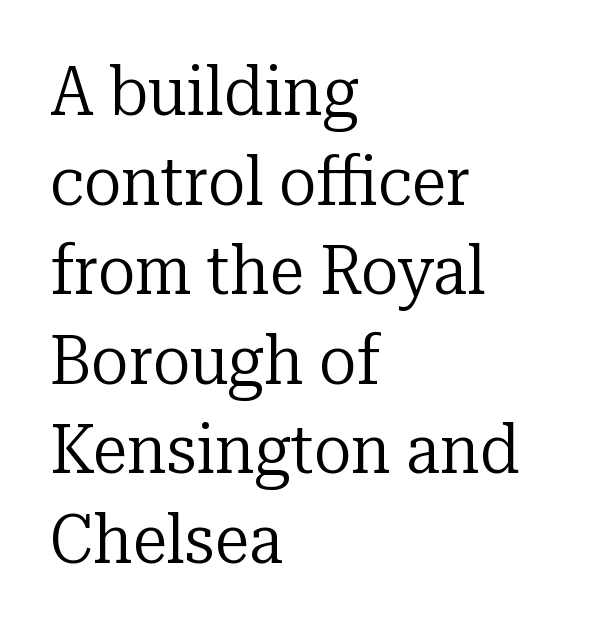
Do the characters align in a grid? No, the font is proportional. Leading: standard. No letter is thick-stroked: the sample isn't bold. To sum up the face: it has serifs. Every stem runs plumb, perpendicular to the baseline. Beneath every word, the page is bare.
